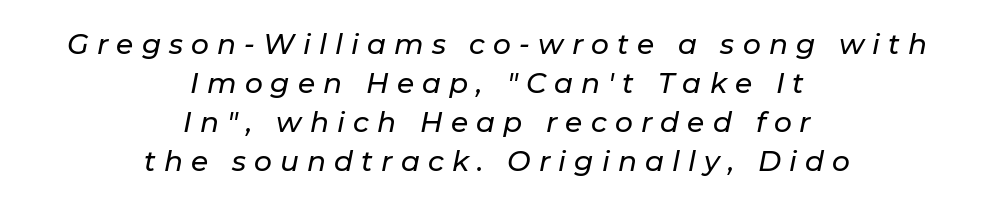
Q: Is the text italic (slanted)? A: Yes, it leans right by about 11 degrees.
Q: Is the text underlined? A: No.
Q: How is the paragraph aligned? A: Centered.
Q: Is the spacing between letters normal or unusually wide? A: Unusually wide.
Q: Is the spacing between lines tight, normal or loose? A: Normal.
Q: Width (condensed, normal, or wide)? A: Normal.
Q: Stroke contrast? A: Low.
Q: x-height? A: Medium.
Q: Monospaced? A: No.
